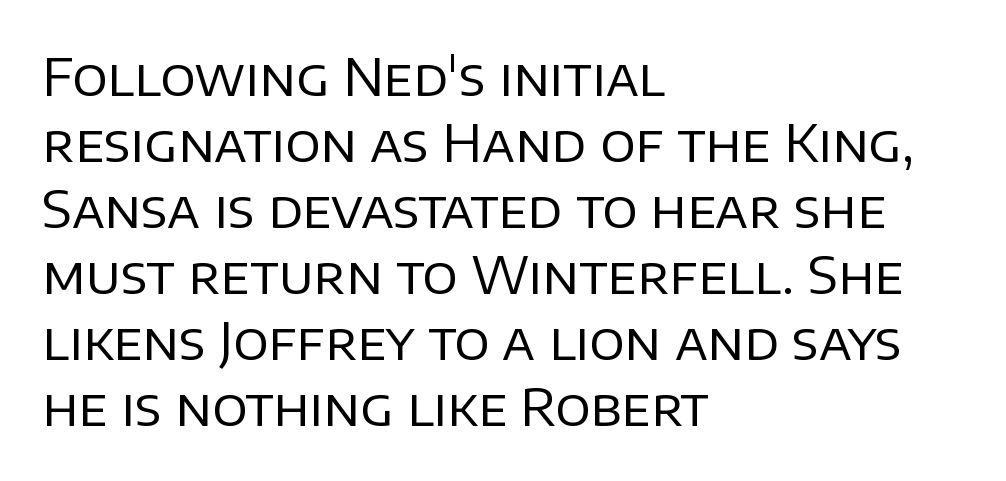
The image shows 52 px regular-weight sans-serif type, upright; set left-aligned, normal line spacing (1.27x), normal letter spacing, not underlined; low stroke contrast and a large x-height.
